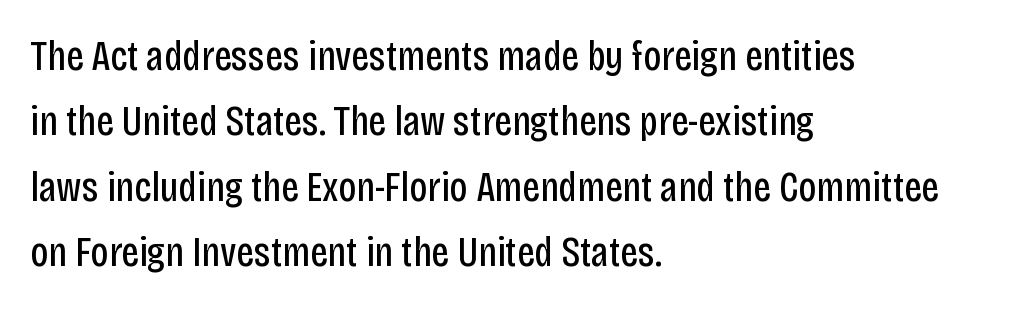
{"serif": "no", "italic": "no", "bold": "no", "weight": "regular", "width": "condensed", "stroke_contrast": "low", "x_height": "large", "monospaced": "no", "underline": "no", "align": "left", "line_spacing": "normal", "line_spacing_ratio": 1.52, "letter_spacing": "normal", "letter_spacing_em": 0.0, "glyph_px": 43}
